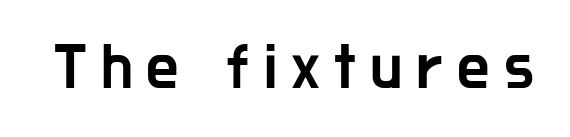
{"serif": "no", "italic": "no", "width": "condensed", "stroke_contrast": "low", "x_height": "medium", "monospaced": "no", "underline": "no", "letter_spacing": "wide", "letter_spacing_em": 0.22, "glyph_px": 64}
